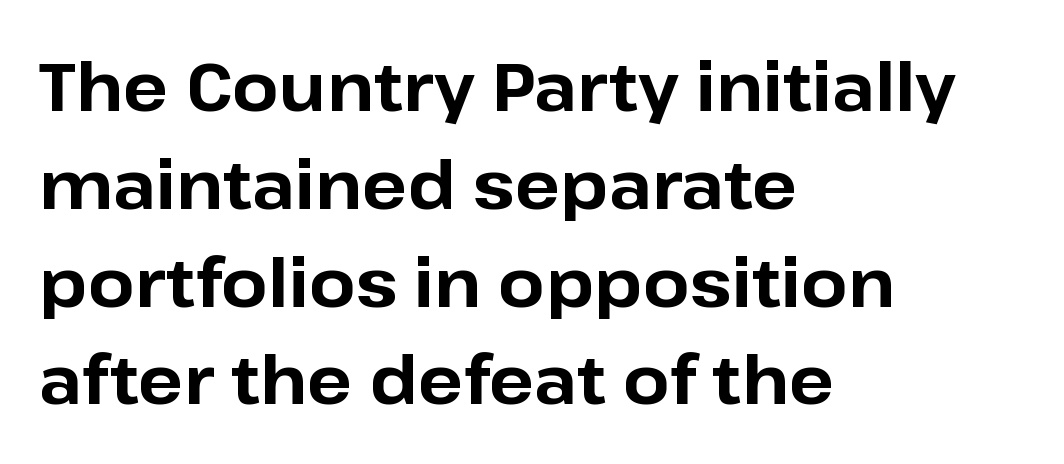
The image shows 67 px bold sans-serif type, upright; set left-aligned, normal line spacing (1.46x), normal letter spacing, not underlined; low stroke contrast and a medium x-height.
